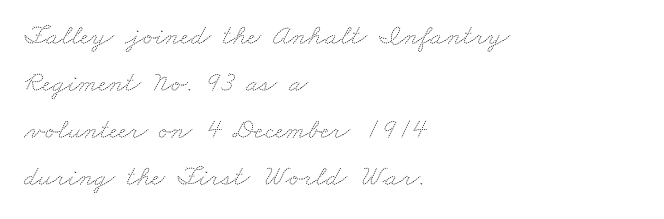
{"bold": "no", "weight": "thin", "width": "wide", "stroke_contrast": "medium", "x_height": "small", "monospaced": "no", "underline": "no", "align": "left", "line_spacing": "normal", "line_spacing_ratio": 1.62, "letter_spacing": "normal", "letter_spacing_em": 0.0, "glyph_px": 29}
